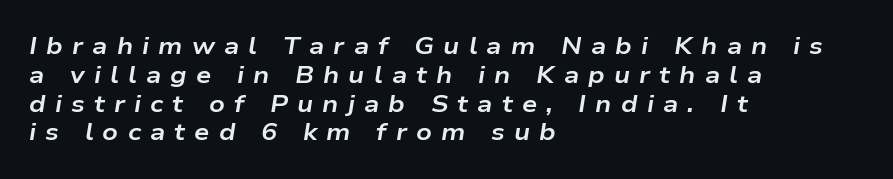
The image shows 24 px bold type, italic (leaning right); set left-aligned, line spacing 1.2x, unusually wide letter spacing (+0.38 em), not underlined.
